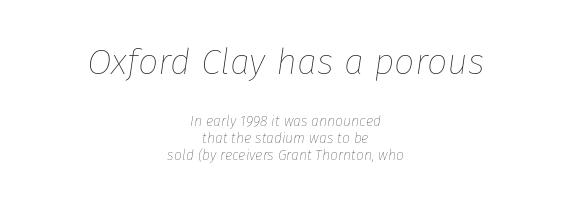
Q: Is the text bold? A: No.
Q: Is the text italic (slanted)? A: Yes, it leans right by about 8 degrees.
Q: Is the text underlined? A: No.
Q: How is the paragraph aligned? A: Centered.
Q: Is the spacing between letters normal or unusually wide? A: Normal.
Q: Which block of text is set in a larger size, the first (top) or the second (bottom)? A: The first (top) one.
Q: Width (condensed, normal, or wide)? A: Normal.
Q: Stroke contrast? A: Low.
Q: x-height? A: Medium.
Q: Monospaced? A: No.
